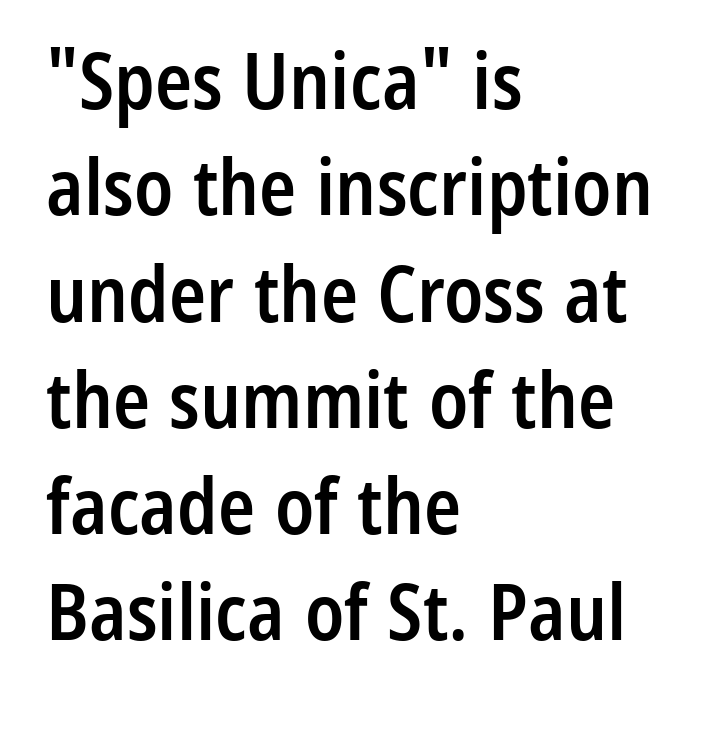
{"serif": "no", "italic": "no", "bold": "semi", "weight": "semibold", "width": "condensed", "stroke_contrast": "low", "x_height": "medium", "monospaced": "no", "underline": "no", "align": "left", "line_spacing": "normal", "line_spacing_ratio": 1.38, "letter_spacing": "normal", "letter_spacing_em": 0.0, "glyph_px": 77}
